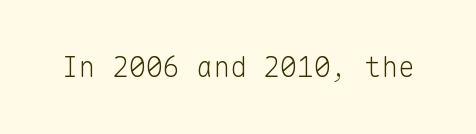
The image shows 28 px light sans-serif type, upright, monospaced; set normal letter spacing, not underlined; low stroke contrast and a medium x-height.
